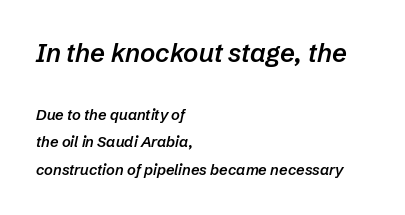
The image shows 26 px text type, italic (leaning right); set left-aligned, line spacing 1.84x, normal letter spacing, not underlined; the first (top) block is 1.73x larger.
